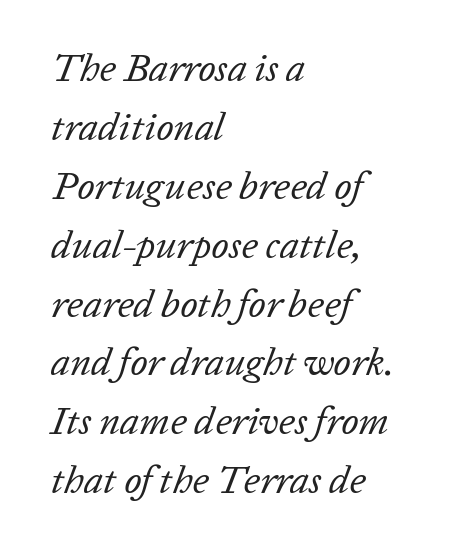
{"italic": "yes", "lean": "right", "slant_degrees": 20, "bold": "no", "weight": "regular", "width": "normal", "stroke_contrast": "low", "x_height": "medium", "monospaced": "no", "underline": "no", "align": "left", "line_spacing": "normal", "line_spacing_ratio": 1.51, "letter_spacing": "normal", "letter_spacing_em": 0.0, "glyph_px": 39}
